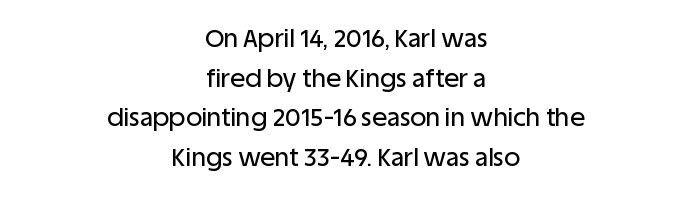
The image shows 25 px text type, upright; set centered, normal line spacing (1.59x), normal letter spacing, not underlined.
